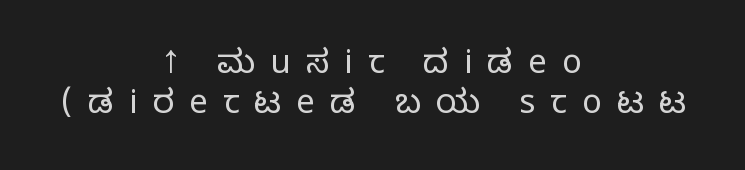
{"serif": "no", "italic": "no", "bold": "no", "weight": "regular", "width": "condensed", "stroke_contrast": "low", "x_height": "large", "monospaced": "no", "underline": "no", "align": "center", "line_spacing_ratio": 1.22, "letter_spacing": "wide", "letter_spacing_em": 0.46, "glyph_px": 33}
